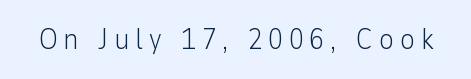
Q: Is the text bold? A: No.
Q: Is the text italic (slanted)? A: No, it is upright.
Q: Is the typeface a serif or a sans-serif typeface? A: Sans-serif.
Q: Is the text underlined? A: No.
Q: Is the spacing between letters normal or unusually wide? A: Unusually wide.
Q: Width (condensed, normal, or wide)? A: Normal.
Q: Stroke contrast? A: Low.
Q: x-height? A: Medium.
Q: Monospaced? A: No.
